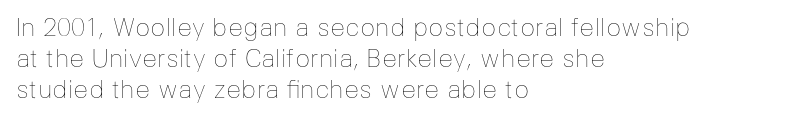
Q: Is the text bold? A: No.
Q: Is the text italic (slanted)? A: No, it is upright.
Q: Is the text underlined? A: No.
Q: How is the paragraph aligned? A: Left-aligned.
Q: Is the spacing between letters normal or unusually wide? A: Normal.
